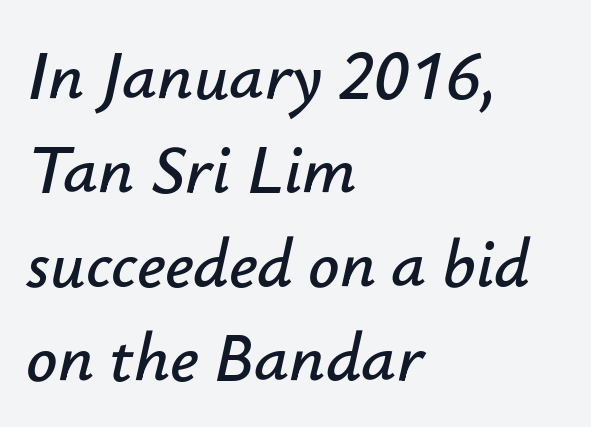
{"italic": "yes", "lean": "right", "slant_degrees": 12, "width": "normal", "stroke_contrast": "low", "x_height": "small", "monospaced": "no", "underline": "no", "align": "left", "line_spacing": "normal", "line_spacing_ratio": 1.36, "letter_spacing": "normal", "letter_spacing_em": 0.0, "glyph_px": 69}
